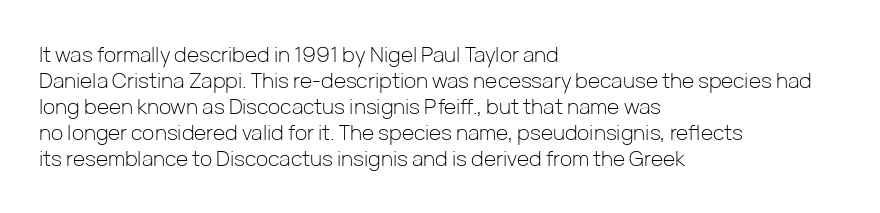
Q: Is the text bold? A: No.
Q: Is the text italic (slanted)? A: No, it is upright.
Q: Is the text underlined? A: No.
Q: How is the paragraph aligned? A: Left-aligned.
Q: Is the spacing between letters normal or unusually wide? A: Normal.
